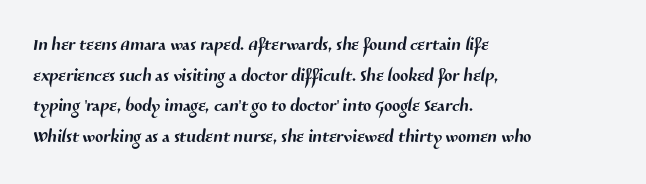
The image shows 24 px text type; set left-aligned, normal line spacing (1.28x), normal letter spacing, not underlined.
